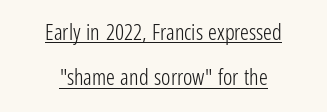
Q: Is the text bold? A: No.
Q: Is the text italic (slanted)? A: No, it is upright.
Q: Is the text underlined? A: Yes.
Q: How is the paragraph aligned? A: Centered.
Q: Is the spacing between letters normal or unusually wide? A: Normal.
Q: Is the spacing between lines tight, normal or loose? A: Loose.
